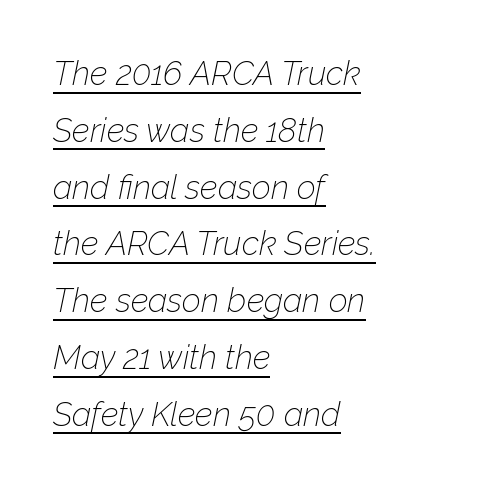
Think of a printed novel: that variable character pitch is what you see here. There's an unmistakable incline to the writing here. The passage shown has conventional tracking throughout. In designer terms, the underline attribute is active on this setting.
